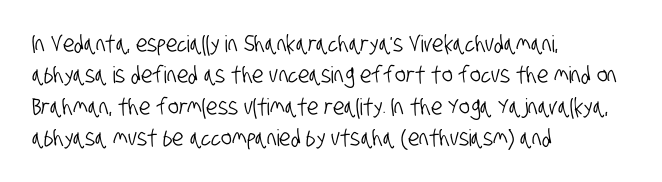
Students, note that the glyphs here touch the page at normal intervals. Rule under the text: the space is simply empty. Summary of vertical rhythm: regular, with standard interline spacing. Horizontally, the lines are justified to the leading edge only.
